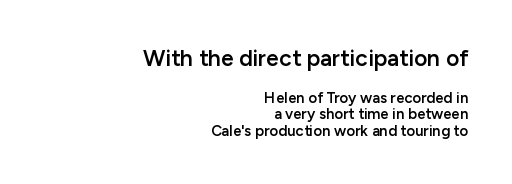
{"italic": "no", "bold": "semi", "underline": "no", "align": "right", "line_spacing": "tight", "line_spacing_ratio": 1.1, "letter_spacing": "normal", "letter_spacing_em": 0.0, "larger_block": "first", "size_ratio": 1.53, "glyph_px": 23}
